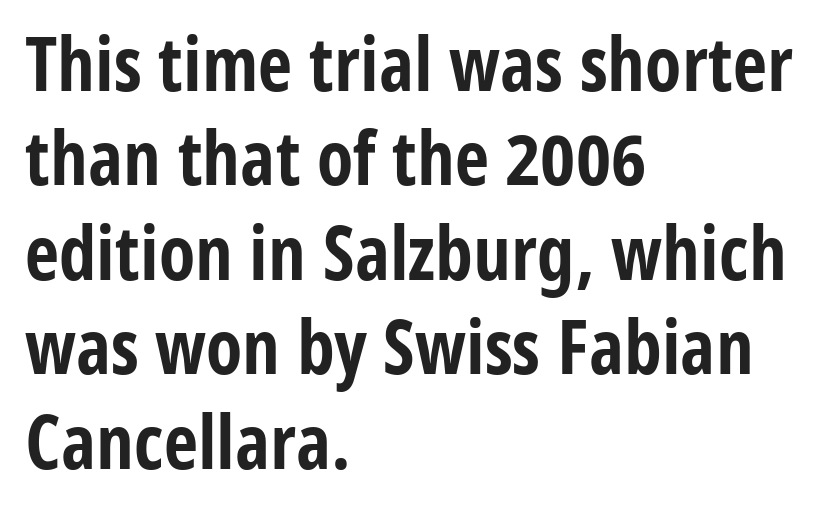
Q: Is the text bold? A: Yes.
Q: Is the text italic (slanted)? A: No, it is upright.
Q: Is the typeface a serif or a sans-serif typeface? A: Sans-serif.
Q: Is the text underlined? A: No.
Q: How is the paragraph aligned? A: Left-aligned.
Q: Is the spacing between letters normal or unusually wide? A: Normal.
Q: Is the spacing between lines tight, normal or loose? A: Normal.
Q: Width (condensed, normal, or wide)? A: Condensed.
Q: Stroke contrast? A: Low.
Q: x-height? A: Medium.
Q: Monospaced? A: No.
